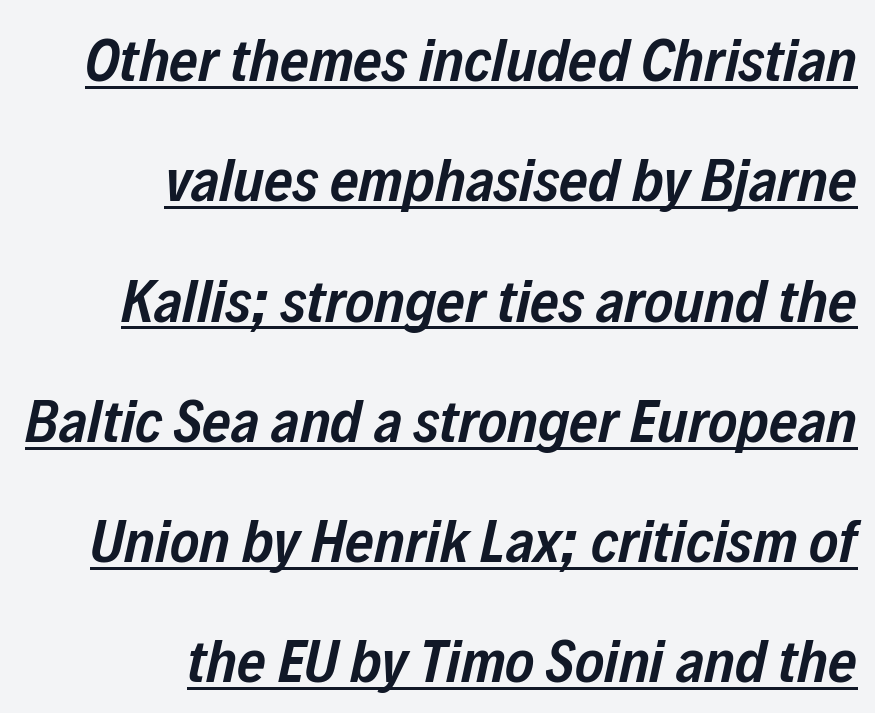
The image shows 62 px semibold, condensed type, italic (leaning right); set right-aligned, loose line spacing (1.94x), normal letter spacing, underlined; low stroke contrast and a medium x-height.
